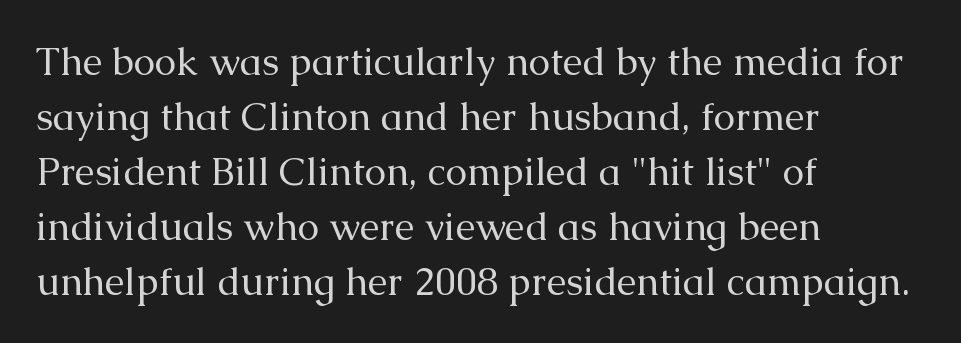
{"serif": "yes", "italic": "no", "bold": "no", "weight": "regular", "width": "normal", "stroke_contrast": "medium", "x_height": "medium", "monospaced": "no", "underline": "no", "align": "left", "line_spacing": "normal", "line_spacing_ratio": 1.41, "letter_spacing": "normal", "letter_spacing_em": 0.0, "glyph_px": 39}
